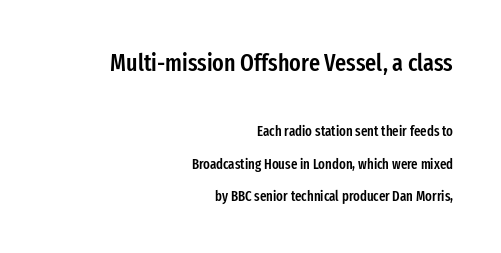
The image shows 24 px text type, upright; set right-aligned, loose line spacing (2.3x), normal letter spacing, not underlined; the first (top) block is 1.71x larger.
